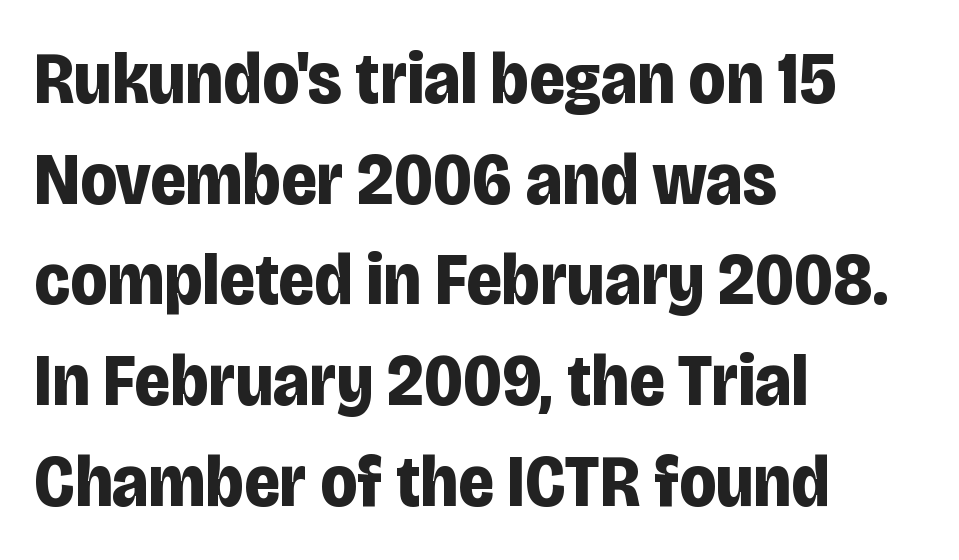
Q: Is the text bold? A: Yes.
Q: Is the text italic (slanted)? A: No, it is upright.
Q: Is the typeface a serif or a sans-serif typeface? A: Sans-serif.
Q: Is the text underlined? A: No.
Q: How is the paragraph aligned? A: Left-aligned.
Q: Is the spacing between letters normal or unusually wide? A: Normal.
Q: Is the spacing between lines tight, normal or loose? A: Normal.
Q: Width (condensed, normal, or wide)? A: Condensed.
Q: Stroke contrast? A: Low.
Q: x-height? A: Large.
Q: Monospaced? A: No.
